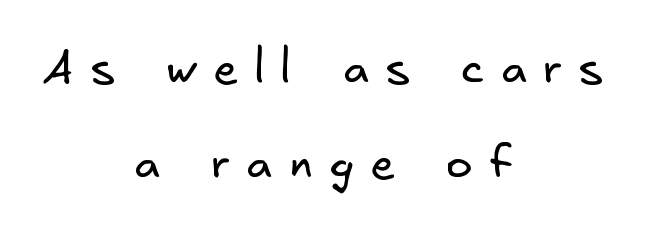
Are there feet on the stems? There aren't — it's a sans. The lines in this sample share a center point and differ in where they start and stop. The area under the type is left untouched. Short note: letters widely spaced. Is the type heavy? It reads as light-to-regular instead.
